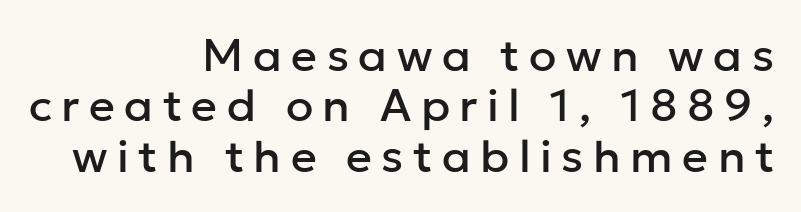
{"serif": "no", "italic": "no", "width": "normal", "stroke_contrast": "low", "x_height": "medium", "monospaced": "no", "underline": "no", "align": "right", "line_spacing": "tight", "line_spacing_ratio": 1.12, "letter_spacing": "wide", "letter_spacing_em": 0.21, "glyph_px": 45}
